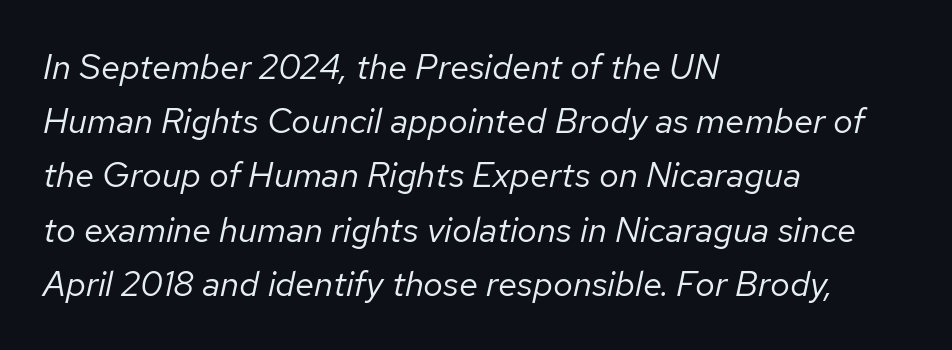
{"italic": "yes", "lean": "right", "slant_degrees": 12, "bold": "no", "weight": "regular", "width": "normal", "stroke_contrast": "low", "x_height": "medium", "monospaced": "no", "underline": "no", "align": "left", "line_spacing": "normal", "line_spacing_ratio": 1.55, "letter_spacing": "normal", "letter_spacing_em": 0.0, "glyph_px": 35}
